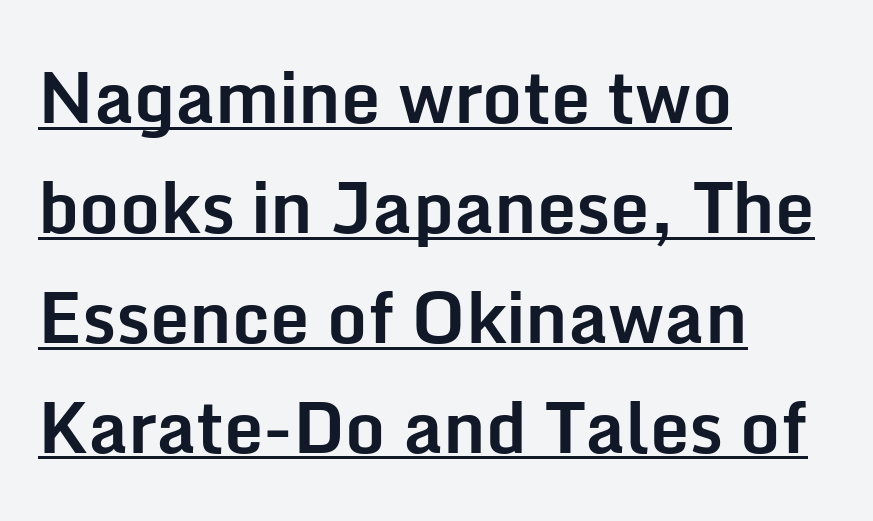
{"serif": "no", "italic": "no", "bold": "yes", "weight": "bold", "width": "normal", "stroke_contrast": "low", "x_height": "medium", "monospaced": "no", "underline": "yes", "align": "left", "line_spacing": "normal", "line_spacing_ratio": 1.57, "letter_spacing": "normal", "letter_spacing_em": 0.0, "glyph_px": 70}
